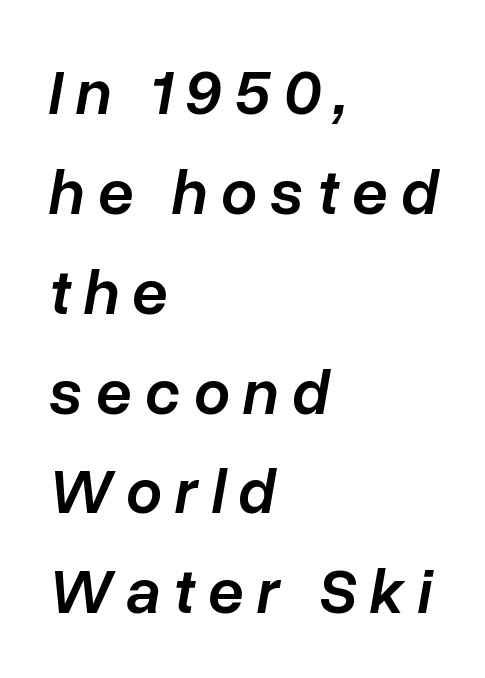
The image shows 64 px semibold type, italic (leaning right); set left-aligned, normal line spacing (1.56x), unusually wide letter spacing (+0.2 em), not underlined; low stroke contrast and a medium x-height.
